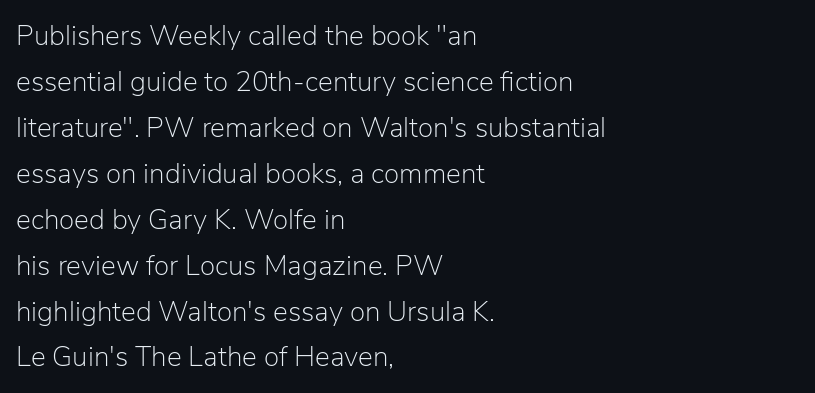
Each row of text sits above clean, open space. A typesetter would mark this as roman, not italic. Characters follow at the spacing the type designer built in. Type style note: lacks serifs. Horizontal bands of white between lines are of average thickness. This sample is left-justified, so line endings fall wherever the words run out.
